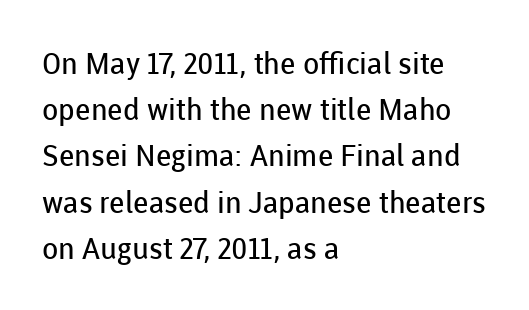
The image shows 30 px regular-weight sans-serif type, upright; set left-aligned, normal line spacing (1.54x), normal letter spacing, not underlined; low stroke contrast and a medium x-height.
